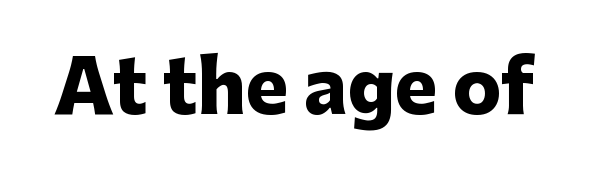
{"serif": "no", "italic": "no", "bold": "yes", "weight": "heavy", "width": "normal", "stroke_contrast": "low", "x_height": "medium", "monospaced": "no", "underline": "no", "letter_spacing": "normal", "letter_spacing_em": 0.0, "glyph_px": 72}
